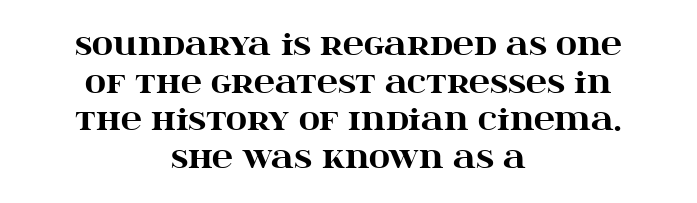
{"serif": "yes", "italic": "no", "bold": "yes", "weight": "heavy", "width": "wide", "stroke_contrast": "high", "x_height": "large", "monospaced": "no", "underline": "no", "align": "center", "line_spacing": "normal", "line_spacing_ratio": 1.3, "letter_spacing": "normal", "letter_spacing_em": 0.0, "glyph_px": 29}
